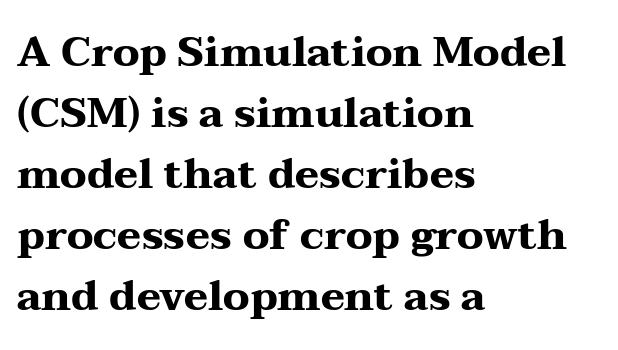
The image shows 41 px heavy, wide serif type, upright; set left-aligned, normal line spacing (1.49x), normal letter spacing, not underlined; medium stroke contrast and a medium x-height.
